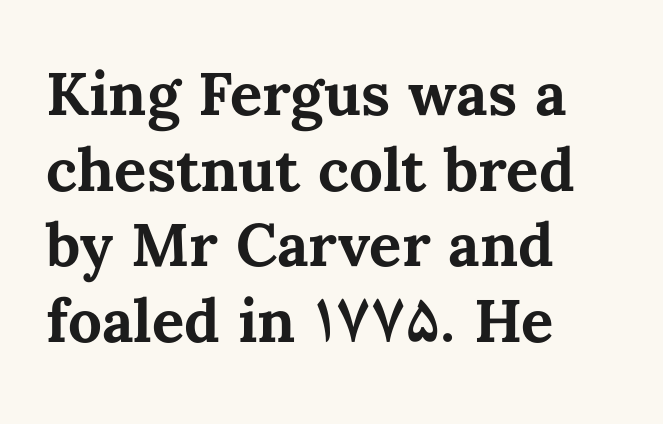
Standard letterfit; no display-style spreading of the glyphs. How would I describe the line gaps? Plain and ordinary. Tall strokes in this sample are plumb rather than angled. The lines in this sample share a left origin and differ only in where they stop. Each row of text sits above clean, open space. Proportional: the letters do not fall into vertical columns.
